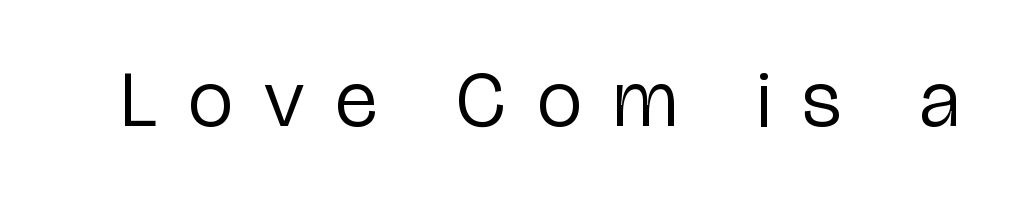
Q: Is the text bold? A: No.
Q: Is the text italic (slanted)? A: No, it is upright.
Q: Is the typeface a serif or a sans-serif typeface? A: Sans-serif.
Q: Is the text underlined? A: No.
Q: Is the spacing between letters normal or unusually wide? A: Unusually wide.
Q: Width (condensed, normal, or wide)? A: Condensed.
Q: Stroke contrast? A: Low.
Q: x-height? A: Medium.
Q: Monospaced? A: No.
